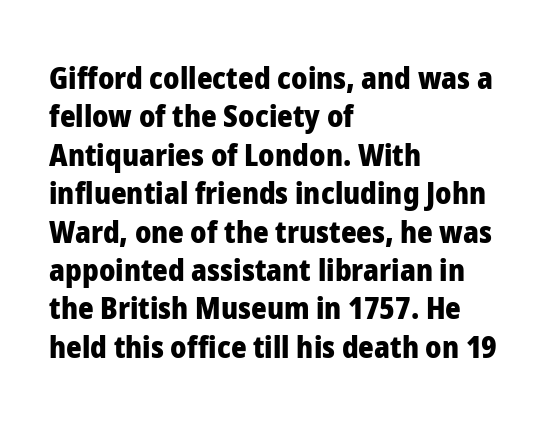
Nope, no serifs anywhere on these letters. Line spacing here is normal. These lines are set flush left with a ragged right edge. Stroke thickness is high; the sample reads as a true bold. Has an underline been added? It has not.
